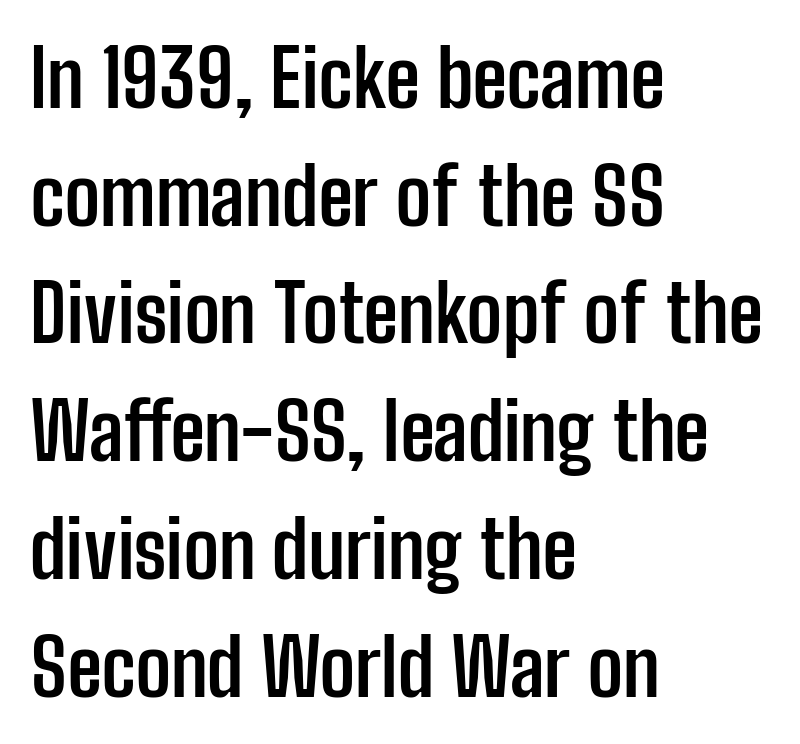
Q: Is the text bold? A: Yes.
Q: Is the text italic (slanted)? A: No, it is upright.
Q: Is the typeface a serif or a sans-serif typeface? A: Sans-serif.
Q: Is the text underlined? A: No.
Q: How is the paragraph aligned? A: Left-aligned.
Q: Is the spacing between letters normal or unusually wide? A: Normal.
Q: Is the spacing between lines tight, normal or loose? A: Normal.
Q: Width (condensed, normal, or wide)? A: Condensed.
Q: Stroke contrast? A: Low.
Q: x-height? A: Medium.
Q: Monospaced? A: No.
